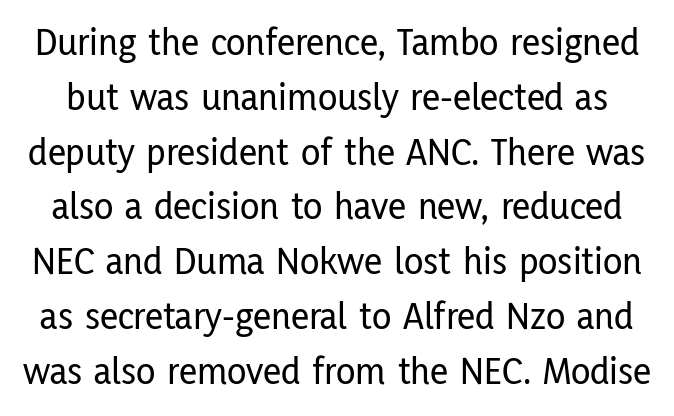
Standard letterfit; no display-style spreading of the glyphs. The gap between lines stays unmarked. One glance says typical: line gaps are just what's usual. Upright lettering throughout. Examine the stroke ends and you'll find no serifs. Note the varied advance widths — an 'i' is clearly narrower than an 'm'.
